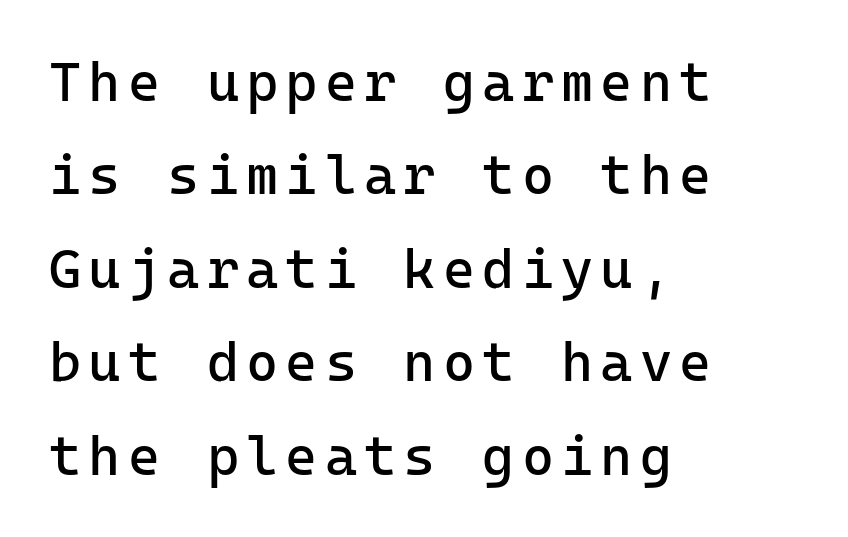
{"serif": "no", "italic": "no", "bold": "no", "weight": "regular", "width": "normal", "stroke_contrast": "low", "x_height": "medium", "underline": "no", "align": "left", "line_spacing": "normal", "line_spacing_ratio": 1.7, "glyph_px": 55}
